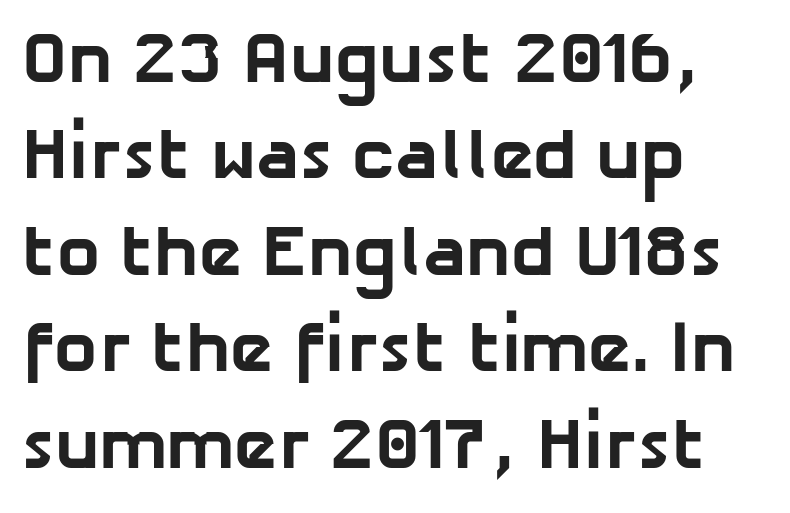
The image shows 72 px bold sans-serif type; set left-aligned, normal line spacing (1.34x), normal letter spacing, not underlined; low stroke contrast and a medium x-height.
